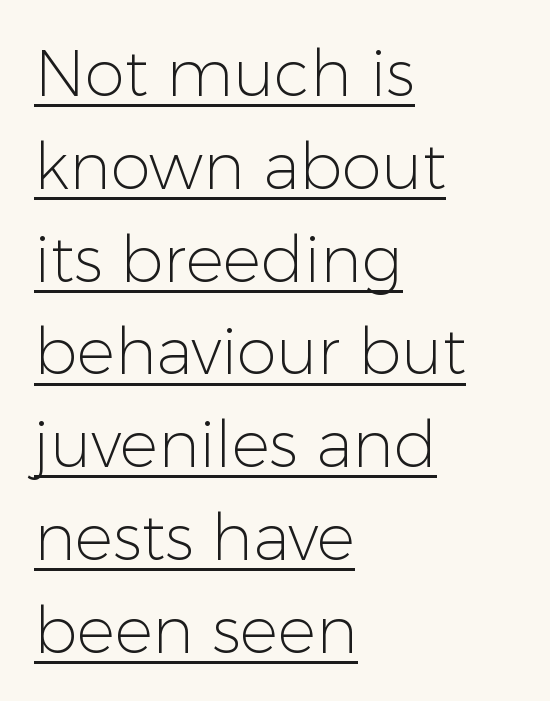
The image shows 64 px light sans-serif type, upright; set left-aligned, normal line spacing (1.45x), normal letter spacing, underlined; low stroke contrast and a medium x-height.
